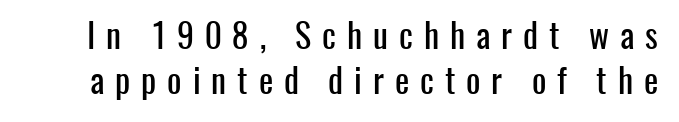
{"serif": "no", "italic": "no", "width": "condensed", "stroke_contrast": "low", "x_height": "medium", "monospaced": "no", "underline": "no", "line_spacing": "normal", "line_spacing_ratio": 1.31, "letter_spacing": "wide", "letter_spacing_em": 0.32, "glyph_px": 34}
